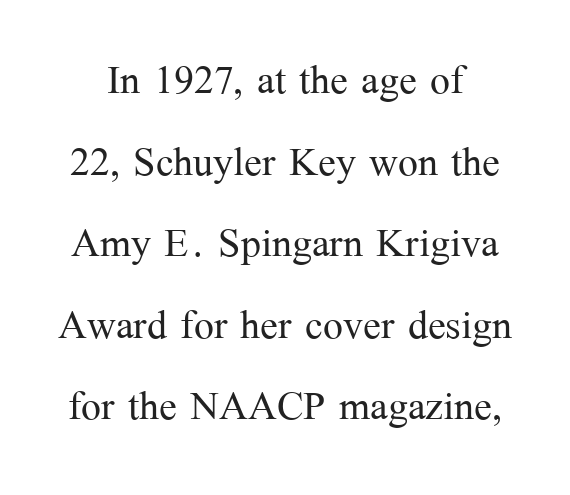
{"serif": "yes", "italic": "no", "bold": "no", "weight": "light", "width": "normal", "stroke_contrast": "medium", "x_height": "medium", "monospaced": "no", "underline": "no", "line_spacing": "normal", "line_spacing_ratio": 1.54, "letter_spacing": "normal", "letter_spacing_em": 0.0, "glyph_px": 53}
